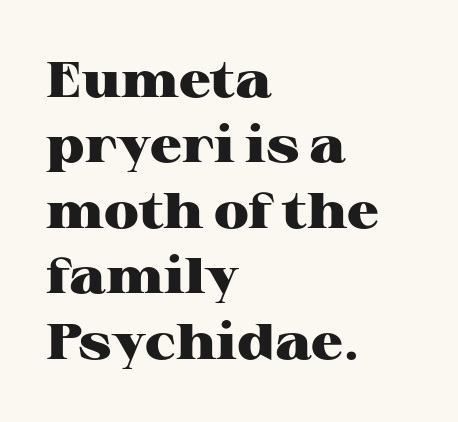
When letters stand straight like this, we call the style roman or upright. What stands out about the letter spacing? Nothing — it is the standard amount. Rule under the text: the space is simply empty. Little horizontal feet cap the strokes, marking this as serif type.
